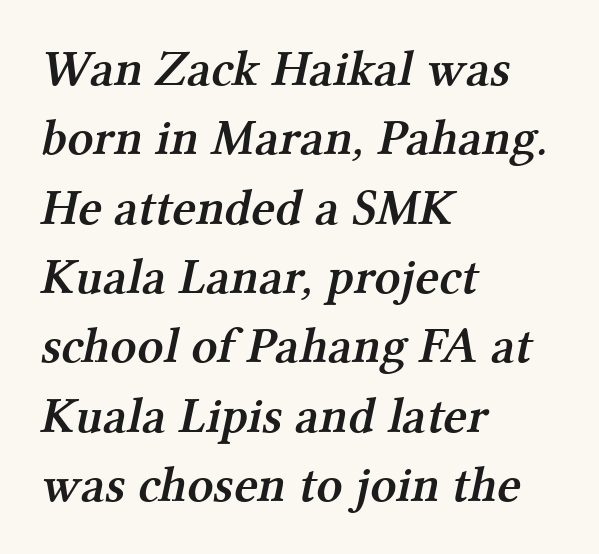
The image shows 51 px semibold serif type; set left-aligned, normal line spacing (1.36x), normal letter spacing, not underlined; medium stroke contrast and a medium x-height.
